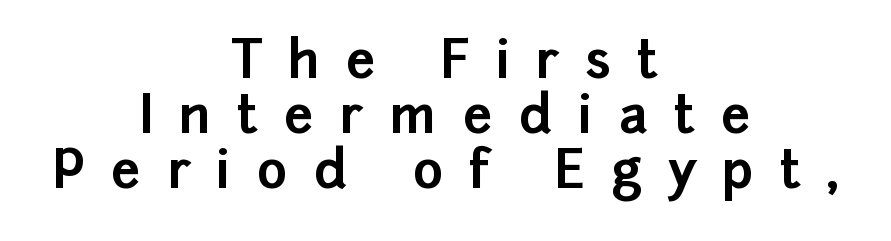
{"serif": "no", "italic": "no", "bold": "yes", "weight": "bold", "width": "normal", "stroke_contrast": "low", "x_height": "medium", "monospaced": "no", "underline": "no", "align": "center", "line_spacing": "tight", "line_spacing_ratio": 1.06, "letter_spacing": "wide", "letter_spacing_em": 0.5, "glyph_px": 52}
